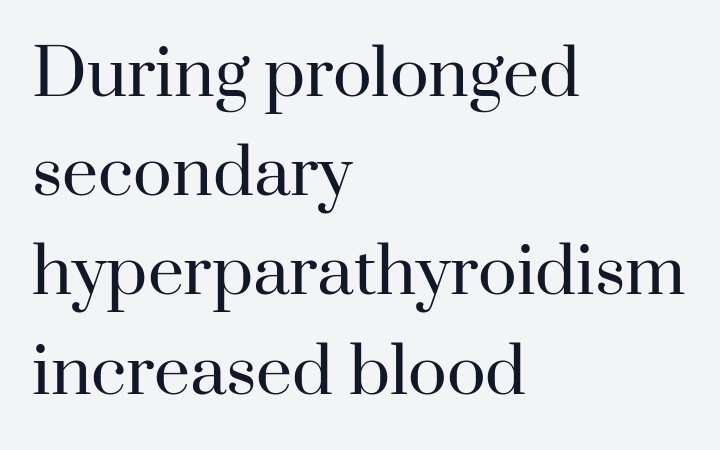
{"serif": "yes", "italic": "no", "bold": "no", "weight": "regular", "width": "normal", "stroke_contrast": "high", "x_height": "small", "monospaced": "no", "underline": "no", "align": "left", "line_spacing": "normal", "line_spacing_ratio": 1.55, "letter_spacing": "normal", "letter_spacing_em": 0.0, "glyph_px": 64}
